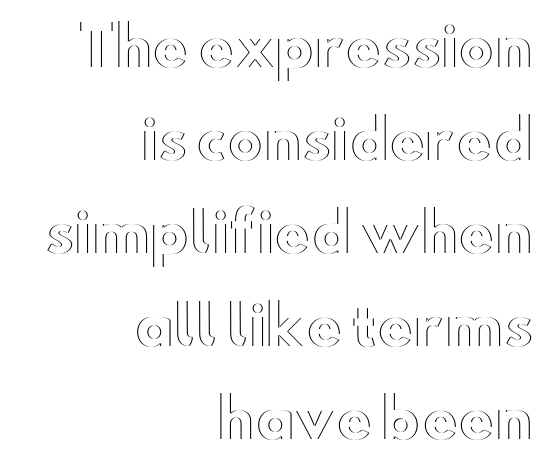
Q: Is the text italic (slanted)? A: No, it is upright.
Q: Is the text underlined? A: No.
Q: How is the paragraph aligned? A: Right-aligned.
Q: Is the spacing between letters normal or unusually wide? A: Normal.
Q: Width (condensed, normal, or wide)? A: Wide.
Q: x-height? A: Small.
Q: Monospaced? A: No.
